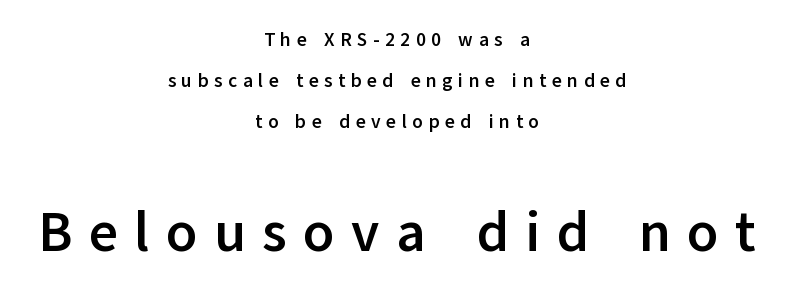
In terms of posture, this sample is upright. Alignment: centered. Display-style spreading of the glyphs; the letterfit is very open. The face used here is a sans, in the tradition of grotesques and geometrics. You could not count columns in this text — the font is proportionally spaced.
